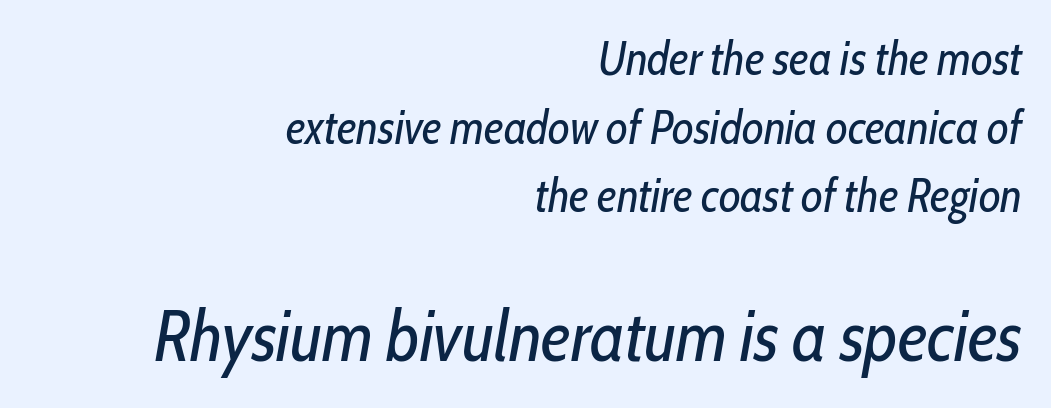
Q: Is the text bold? A: No.
Q: Is the text italic (slanted)? A: Yes, it leans right by about 10 degrees.
Q: Is the text underlined? A: No.
Q: How is the paragraph aligned? A: Right-aligned.
Q: Is the spacing between letters normal or unusually wide? A: Normal.
Q: Is the spacing between lines tight, normal or loose? A: Normal.
Q: Which block of text is set in a larger size, the first (top) or the second (bottom)? A: The second (bottom) one.
Q: Width (condensed, normal, or wide)? A: Condensed.
Q: Stroke contrast? A: Low.
Q: x-height? A: Medium.
Q: Monospaced? A: No.
